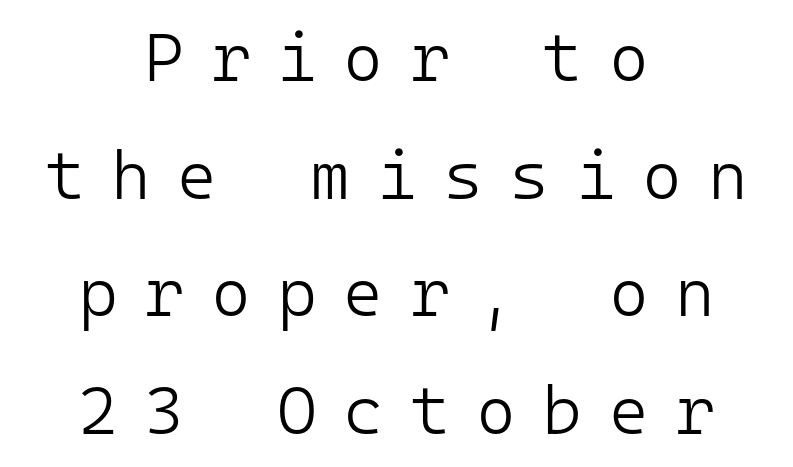
Unbolded letterforms with no extra heft. These lines are rendered in a fixed-pitch font. Posture: upright roman. Examine the stroke ends and you'll find no serifs.
